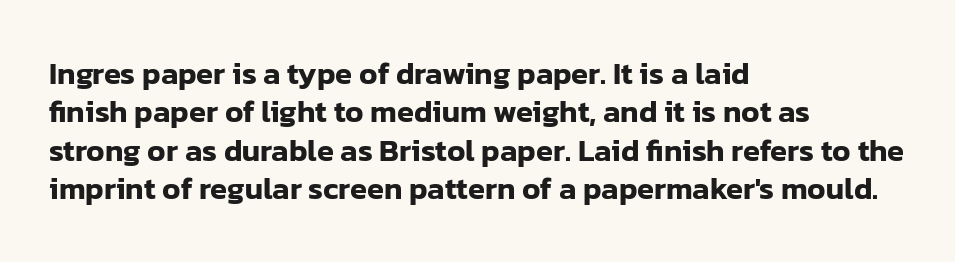
The image shows 31 px sans-serif type, upright; set left-aligned, line spacing 1.24x, normal letter spacing, not underlined; low stroke contrast and a medium x-height.
